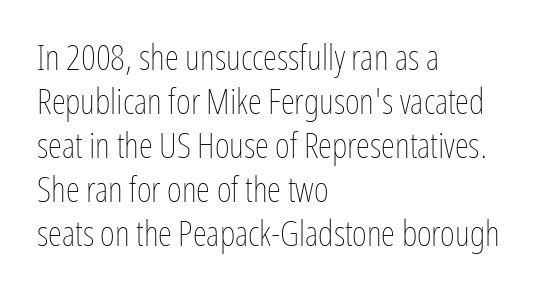
Q: Is the text bold? A: No.
Q: Is the text italic (slanted)? A: No, it is upright.
Q: Is the text underlined? A: No.
Q: How is the paragraph aligned? A: Left-aligned.
Q: Is the spacing between letters normal or unusually wide? A: Normal.
Q: Width (condensed, normal, or wide)? A: Condensed.
Q: Stroke contrast? A: Low.
Q: x-height? A: Medium.
Q: Monospaced? A: No.
